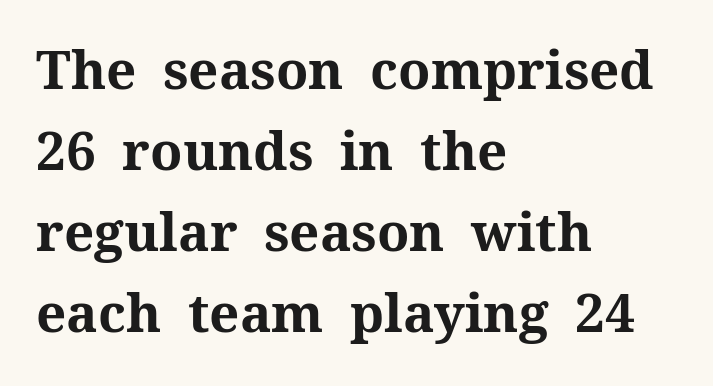
{"serif": "yes", "italic": "no", "bold": "yes", "weight": "bold", "width": "normal", "stroke_contrast": "medium", "x_height": "medium", "monospaced": "no", "underline": "no", "align": "left", "line_spacing": "normal", "line_spacing_ratio": 1.53, "letter_spacing": "normal", "letter_spacing_em": 0.0, "glyph_px": 53}
